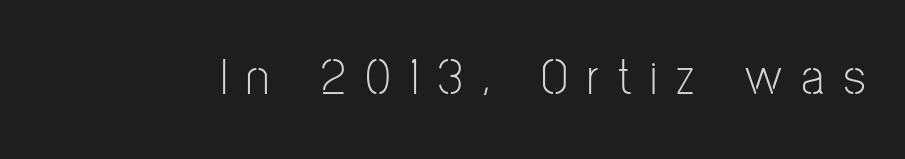
The strokes carry an ordinary text weight at most. Looks like regular typesetting: each glyph gets only the width it needs. The designer went with a sans here, leaving each stem footless. There is plenty of visible air inserted between adjacent glyphs. A clean baseline with only descenders dipping below it. The type sits square on the baseline with zero lean.
